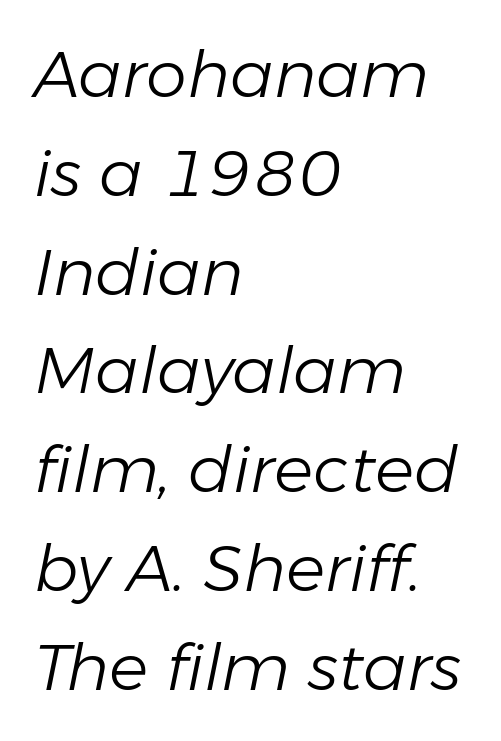
Q: Is the text bold? A: No.
Q: Is the text italic (slanted)? A: Yes, it leans right by about 11 degrees.
Q: Is the text underlined? A: No.
Q: How is the paragraph aligned? A: Left-aligned.
Q: Is the spacing between letters normal or unusually wide? A: Normal.
Q: Is the spacing between lines tight, normal or loose? A: Normal.
Q: Width (condensed, normal, or wide)? A: Normal.
Q: Stroke contrast? A: Low.
Q: x-height? A: Medium.
Q: Monospaced? A: No.
